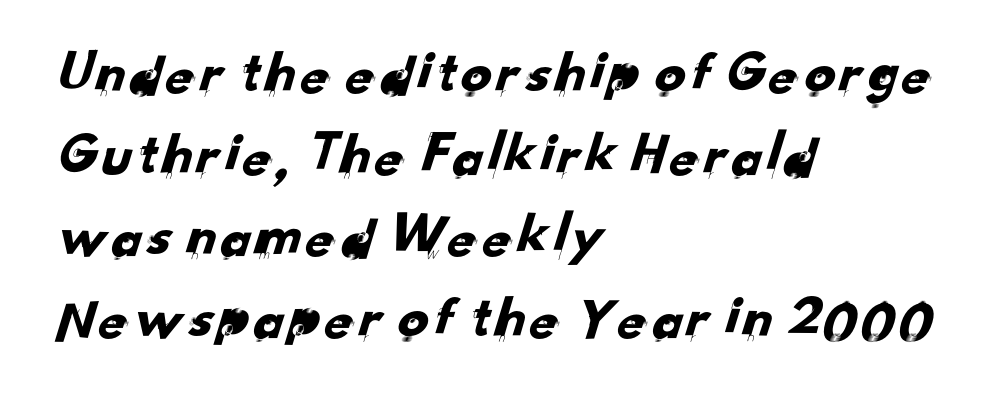
Q: Is the typeface a serif or a sans-serif typeface? A: Sans-serif.
Q: Is the text underlined? A: No.
Q: How is the paragraph aligned? A: Left-aligned.
Q: Is the spacing between letters normal or unusually wide? A: Normal.
Q: Is the spacing between lines tight, normal or loose? A: Normal.
Q: Width (condensed, normal, or wide)? A: Normal.
Q: Stroke contrast? A: Low.
Q: x-height? A: Small.
Q: Monospaced? A: No.
